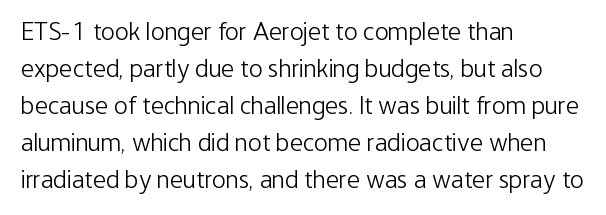
Q: Is the text bold? A: No.
Q: Is the text italic (slanted)? A: No, it is upright.
Q: Is the text underlined? A: No.
Q: How is the paragraph aligned? A: Left-aligned.
Q: Is the spacing between letters normal or unusually wide? A: Normal.
Q: Is the spacing between lines tight, normal or loose? A: Normal.
